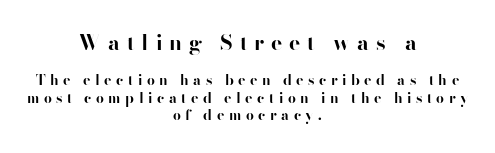
One-word summary of the alignment: center. Plain, unruled lines of type. A normal amount of white space separates one row of letters from the next. This sample uses expanded letter spacing, leaving extra air between glyphs.
